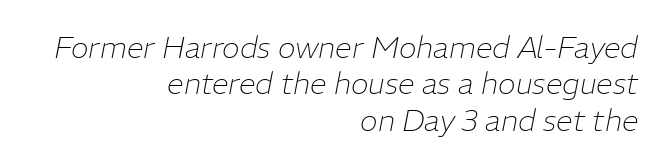
Q: Is the text bold? A: No.
Q: Is the text italic (slanted)? A: Yes, it leans right by about 11 degrees.
Q: Is the text underlined? A: No.
Q: How is the paragraph aligned? A: Right-aligned.
Q: Is the spacing between letters normal or unusually wide? A: Normal.
Q: Width (condensed, normal, or wide)? A: Normal.
Q: Stroke contrast? A: Low.
Q: x-height? A: Medium.
Q: Monospaced? A: No.
